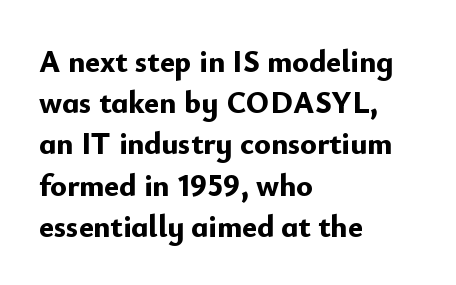
The image shows 31 px bold sans-serif type, upright; set left-aligned, normal line spacing (1.33x), normal letter spacing, not underlined; low stroke contrast and a small x-height.
